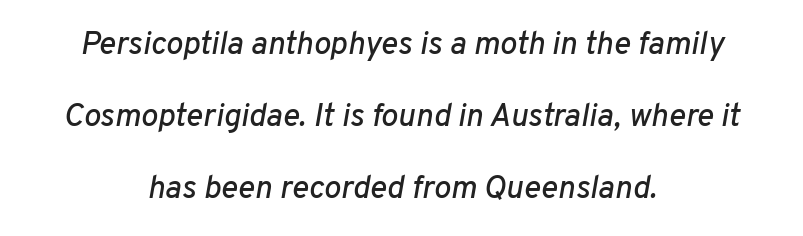
{"italic": "yes", "lean": "right", "slant_degrees": 10, "width": "normal", "stroke_contrast": "low", "x_height": "medium", "monospaced": "no", "underline": "no", "align": "center", "line_spacing": "loose", "line_spacing_ratio": 2.25, "letter_spacing": "normal", "letter_spacing_em": 0.0, "glyph_px": 32}
